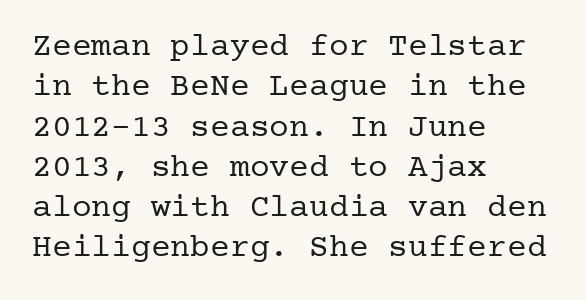
{"serif": "yes", "italic": "no", "bold": "no", "weight": "regular", "width": "normal", "stroke_contrast": "low", "x_height": "medium", "underline": "no", "align": "left", "line_spacing_ratio": 1.22, "letter_spacing": "normal", "letter_spacing_em": 0.0, "glyph_px": 33}
